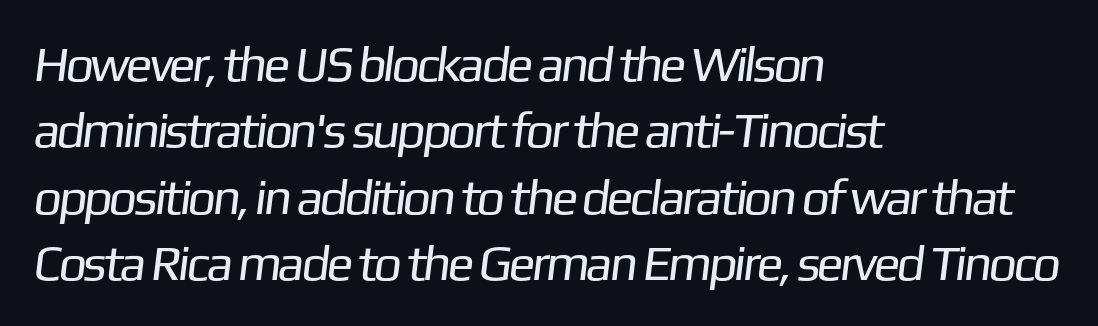
Horizontal bands of white between lines are of average thickness. What kind of face is this? One without serifs — a sans. Tracking value appears to be zero — textbook default spacing. Varying glyph widths throughout — classic text-font behaviour. Underlining? Definitely not there. All the whitespace from short lines collects on the right.
